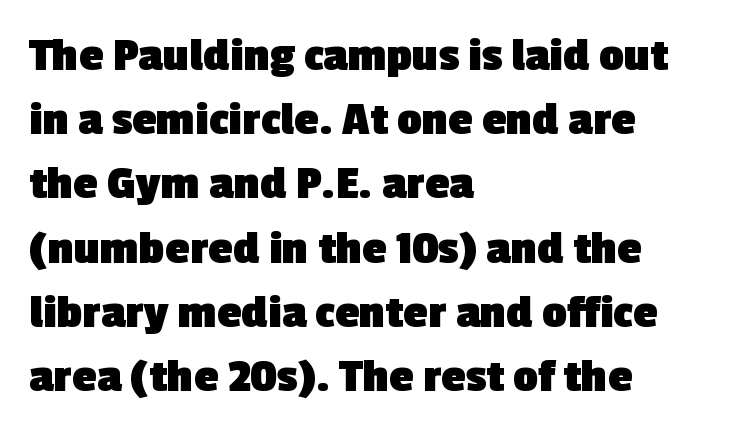
{"serif": "no", "bold": "yes", "weight": "heavy", "width": "normal", "x_height": "medium", "monospaced": "no", "underline": "no", "align": "left", "line_spacing": "normal", "line_spacing_ratio": 1.31, "letter_spacing": "normal", "letter_spacing_em": 0.0, "glyph_px": 49}
